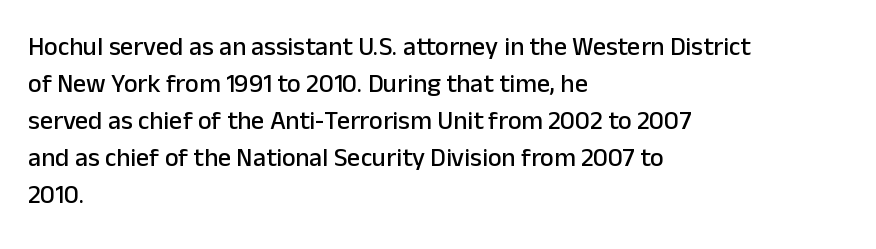
Q: Is the text italic (slanted)? A: No, it is upright.
Q: Is the text underlined? A: No.
Q: How is the paragraph aligned? A: Left-aligned.
Q: Is the spacing between letters normal or unusually wide? A: Normal.
Q: Is the spacing between lines tight, normal or loose? A: Normal.
